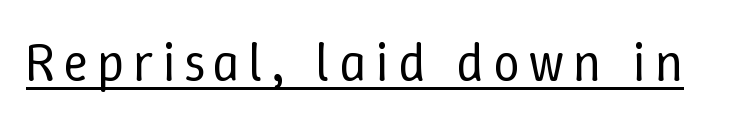
The image shows 54 px regular-weight type, upright; set underlined; low stroke contrast and a medium x-height.
